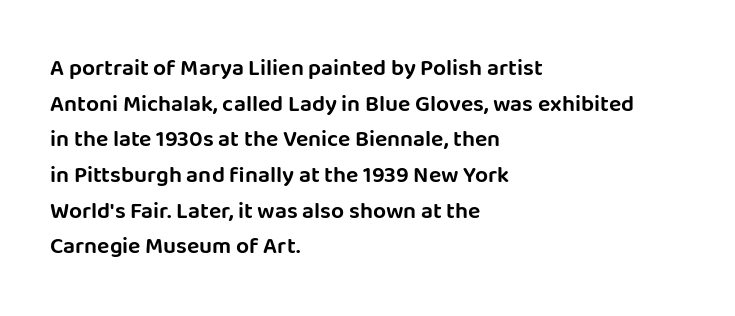
Q: Is the text italic (slanted)? A: No, it is upright.
Q: Is the text underlined? A: No.
Q: How is the paragraph aligned? A: Left-aligned.
Q: Is the spacing between letters normal or unusually wide? A: Normal.
Q: Is the spacing between lines tight, normal or loose? A: Normal.
